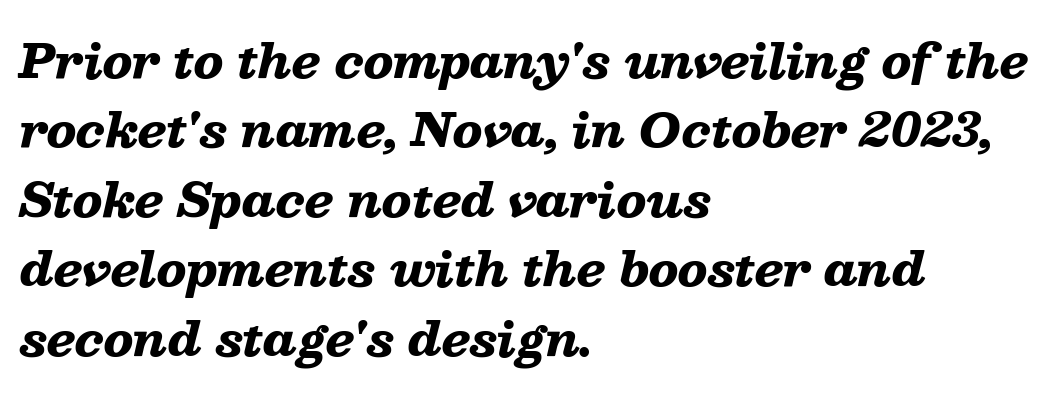
Q: Is the text bold? A: Yes.
Q: Is the text italic (slanted)? A: Yes, it leans right by about 13 degrees.
Q: Is the text underlined? A: No.
Q: How is the paragraph aligned? A: Left-aligned.
Q: Is the spacing between letters normal or unusually wide? A: Normal.
Q: Is the spacing between lines tight, normal or loose? A: Normal.
Q: Width (condensed, normal, or wide)? A: Wide.
Q: Stroke contrast? A: Low.
Q: x-height? A: Medium.
Q: Monospaced? A: No.
